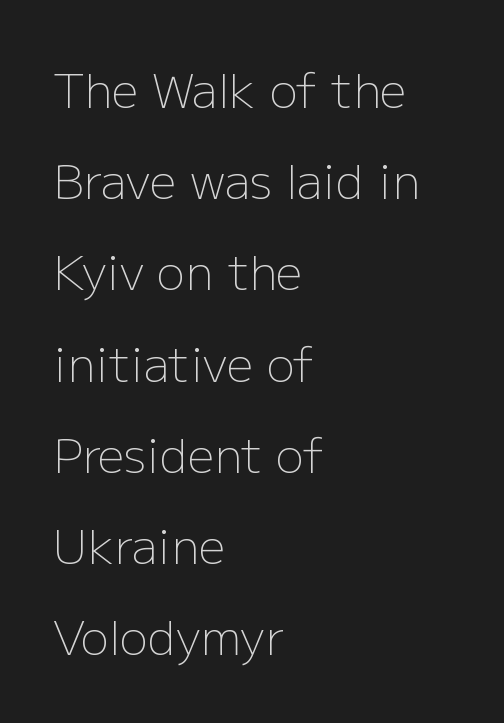
Q: Is the text bold? A: No.
Q: Is the text italic (slanted)? A: No, it is upright.
Q: Is the typeface a serif or a sans-serif typeface? A: Sans-serif.
Q: Is the text underlined? A: No.
Q: How is the paragraph aligned? A: Left-aligned.
Q: Is the spacing between letters normal or unusually wide? A: Normal.
Q: Is the spacing between lines tight, normal or loose? A: Loose.
Q: Width (condensed, normal, or wide)? A: Normal.
Q: Stroke contrast? A: Low.
Q: x-height? A: Medium.
Q: Monospaced? A: No.
